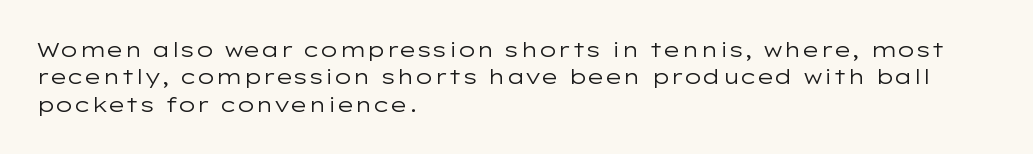
The image shows 21 px text type, upright; set left-aligned, normal line spacing (1.3x), normal letter spacing, not underlined.
